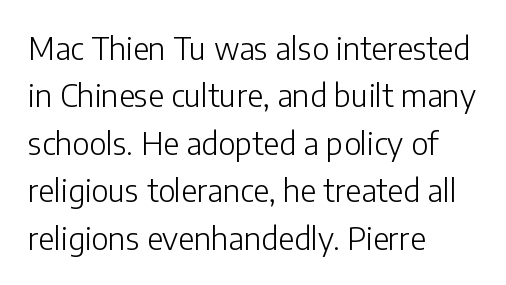
The image shows 31 px light sans-serif type, upright; set left-aligned, normal line spacing (1.53x), normal letter spacing, not underlined; low stroke contrast and a medium x-height.
